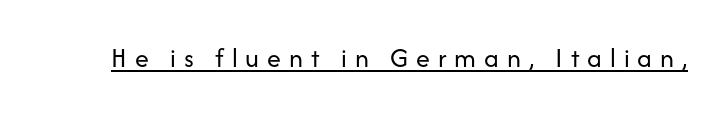
Varying glyph widths throughout — classic text-font behaviour. This rendering employs a face without finishing strokes, i.e., a sans-serif. Upright lettering throughout. Underlining? Definitely there. Stroke mass is kept to a normal reading level or below.
